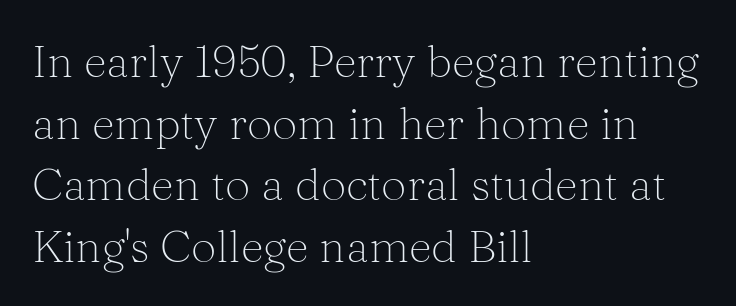
Words float on clear page, feet unadorned. Ink coverage per letter is moderate at most. Line beginnings align vertically; line endings do not. Vertically, the passage feels balanced, rows spaced as you'd expect. How are the letters spaced? Ordinarily, with no added tracking.
